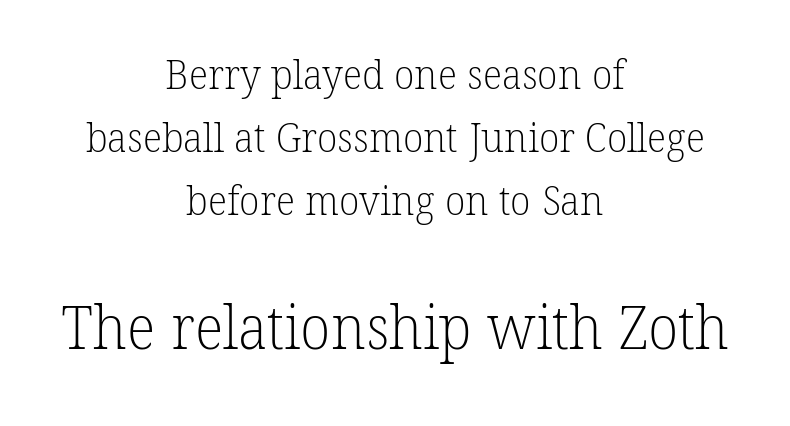
The passage shown has conventional tracking throughout. Weight class: somewhere from thin through regular. Of the two passages, the one underneath uses the larger point size. These lines are composed in type with serifs.
